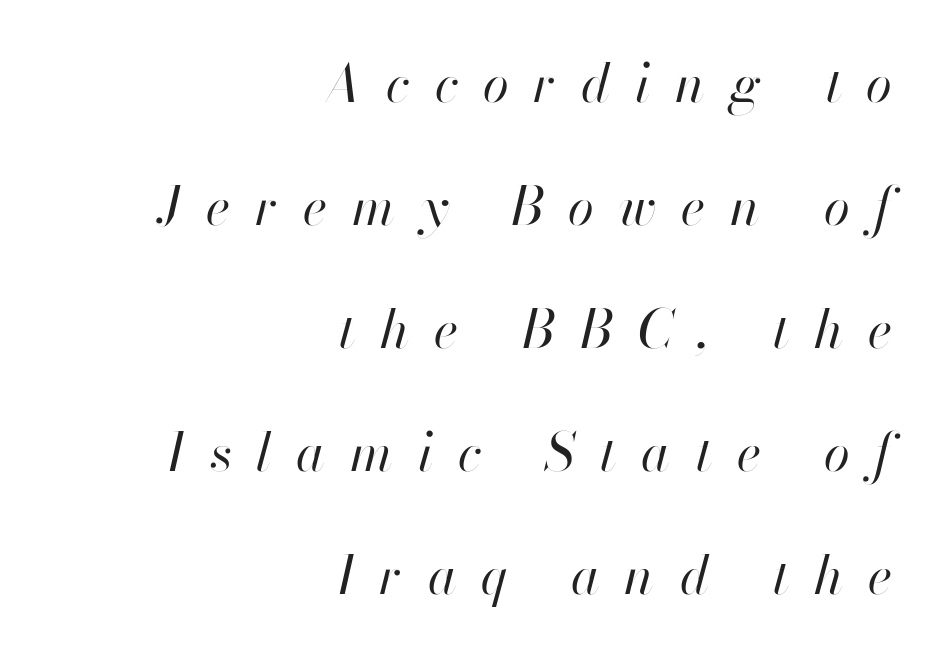
The image shows 53 px regular-weight type, italic (leaning right); set right-aligned, loose line spacing (2.32x), unusually wide letter spacing (+0.47 em), not underlined; high stroke contrast and a small x-height.
